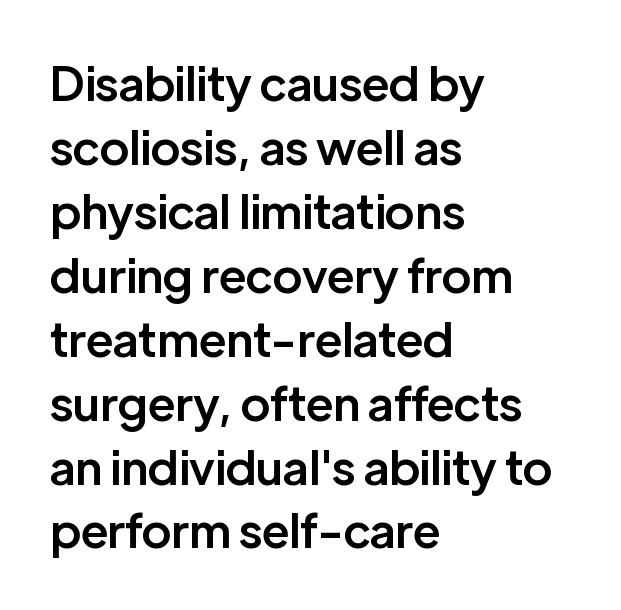
Q: Is the text bold? A: Semi-bold.
Q: Is the text italic (slanted)? A: No, it is upright.
Q: Is the typeface a serif or a sans-serif typeface? A: Sans-serif.
Q: Is the text underlined? A: No.
Q: How is the paragraph aligned? A: Left-aligned.
Q: Is the spacing between letters normal or unusually wide? A: Normal.
Q: Is the spacing between lines tight, normal or loose? A: Normal.
Q: Width (condensed, normal, or wide)? A: Normal.
Q: Stroke contrast? A: Low.
Q: x-height? A: Medium.
Q: Monospaced? A: No.
